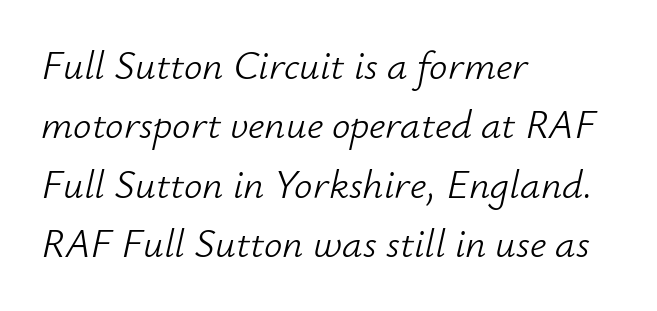
Q: Is the text bold? A: No.
Q: Is the text italic (slanted)? A: Yes, it leans right by about 12 degrees.
Q: Is the text underlined? A: No.
Q: How is the paragraph aligned? A: Left-aligned.
Q: Is the spacing between letters normal or unusually wide? A: Normal.
Q: Is the spacing between lines tight, normal or loose? A: Normal.
Q: Width (condensed, normal, or wide)? A: Normal.
Q: Stroke contrast? A: Low.
Q: x-height? A: Small.
Q: Monospaced? A: No.
